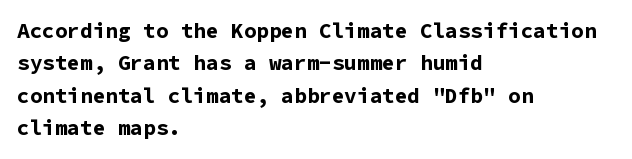
{"italic": "no", "bold": "yes", "underline": "no", "align": "left", "line_spacing": "normal", "line_spacing_ratio": 1.54, "letter_spacing": "normal", "letter_spacing_em": 0.0, "glyph_px": 21}
